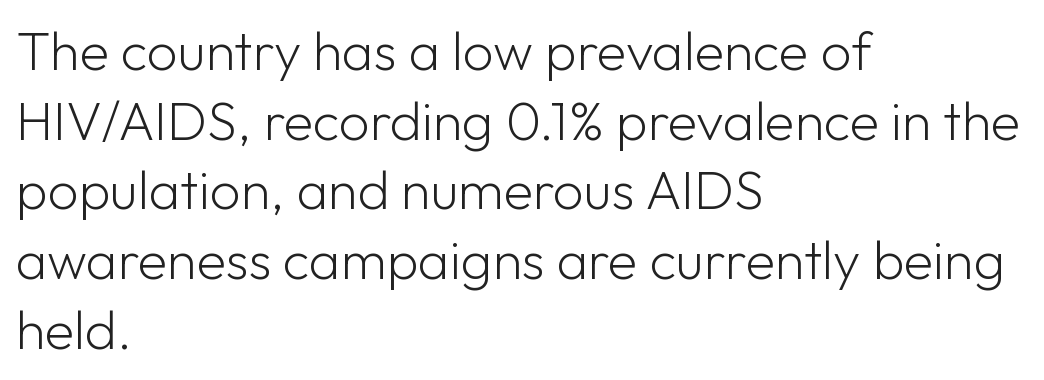
The image shows 54 px light sans-serif type, upright; set left-aligned, normal line spacing (1.29x), normal letter spacing, not underlined; low stroke contrast and a medium x-height.
